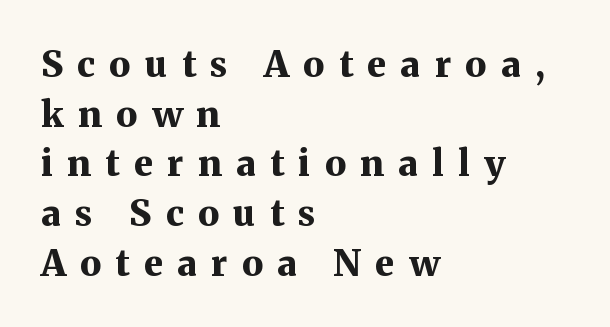
Q: Is the text bold? A: Yes.
Q: Is the text italic (slanted)? A: No, it is upright.
Q: Is the typeface a serif or a sans-serif typeface? A: Serif.
Q: Is the text underlined? A: No.
Q: How is the paragraph aligned? A: Left-aligned.
Q: Is the spacing between letters normal or unusually wide? A: Unusually wide.
Q: Is the spacing between lines tight, normal or loose? A: Normal.
Q: Width (condensed, normal, or wide)? A: Normal.
Q: Stroke contrast? A: Medium.
Q: x-height? A: Medium.
Q: Monospaced? A: No.
